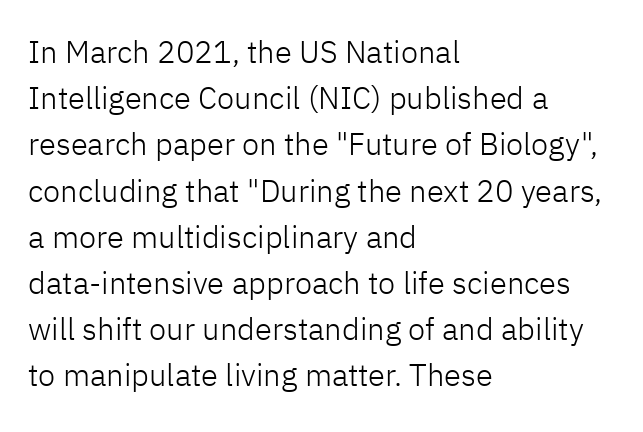
This rendering leaves character spacing at its baseline value. Serif or sans? Sans — the stroke terminals are bare. Line beginnings align vertically; line endings do not. If you drew a line through each stem, it would be perfectly vertical. Stem width sits at or under what a default text font uses.
